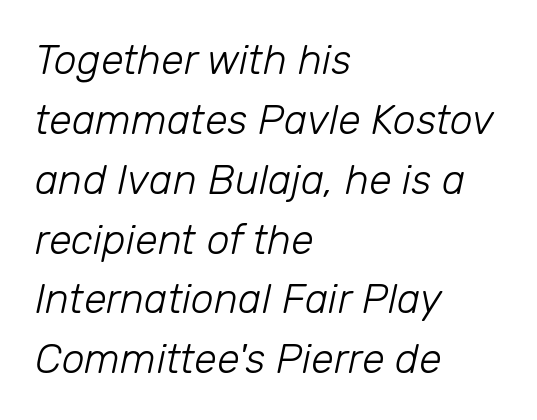
Plain, unruled lines of type. The vertical gap from one line to the next is medium. The characters are drawn with everyday or finer stroke widths. The gaps between neighbouring characters are ordinary and unremarkable. The rendering applies a slant to the glyphs. If you drew a ruler down the left edge, every line would touch it.
